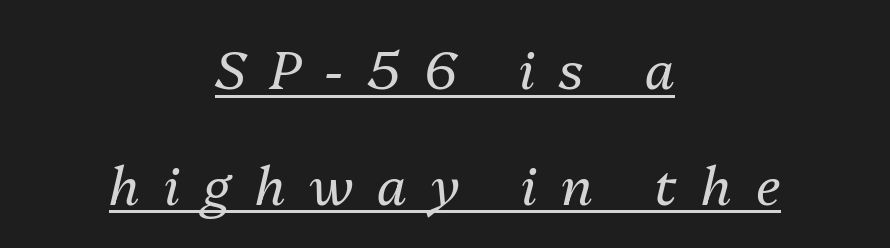
{"italic": "yes", "lean": "right", "slant_degrees": 13, "bold": "no", "weight": "regular", "width": "normal", "stroke_contrast": "medium", "x_height": "medium", "monospaced": "no", "underline": "yes", "align": "center", "line_spacing": "loose", "line_spacing_ratio": 2.18, "letter_spacing": "wide", "letter_spacing_em": 0.46, "glyph_px": 53}
